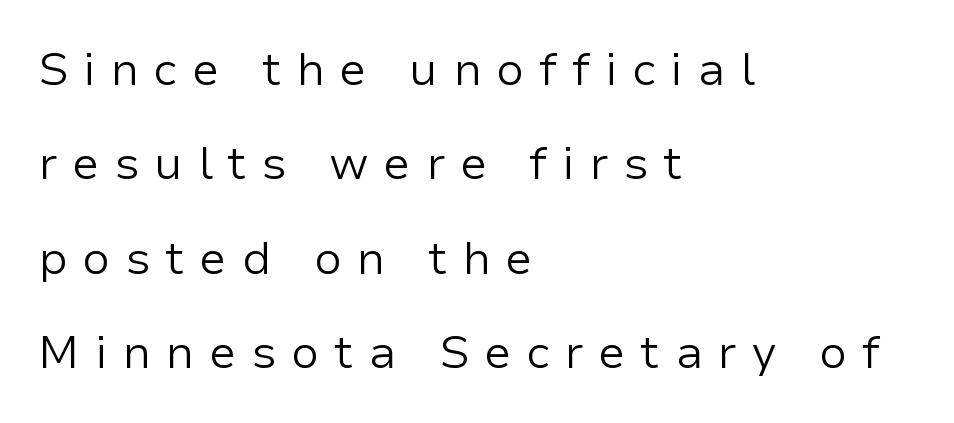
{"serif": "no", "italic": "no", "bold": "no", "weight": "regular", "width": "normal", "stroke_contrast": "low", "x_height": "medium", "monospaced": "no", "underline": "no", "align": "left", "line_spacing": "loose", "line_spacing_ratio": 2.05, "letter_spacing": "wide", "letter_spacing_em": 0.32, "glyph_px": 46}
